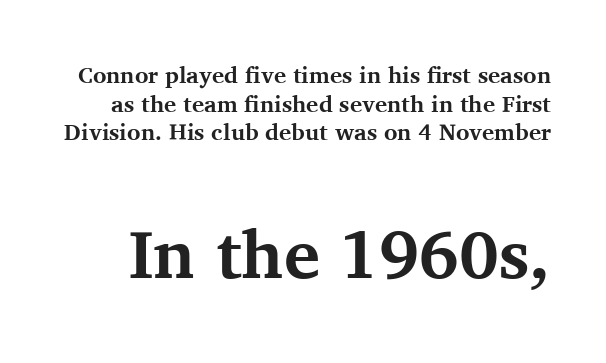
Q: Is the text bold? A: Yes.
Q: Is the text italic (slanted)? A: No, it is upright.
Q: Is the typeface a serif or a sans-serif typeface? A: Serif.
Q: Is the text underlined? A: No.
Q: Is the spacing between letters normal or unusually wide? A: Normal.
Q: Is the spacing between lines tight, normal or loose? A: Normal.
Q: Which block of text is set in a larger size, the first (top) or the second (bottom)? A: The second (bottom) one.
Q: Width (condensed, normal, or wide)? A: Normal.
Q: Stroke contrast? A: Medium.
Q: x-height? A: Medium.
Q: Monospaced? A: No.
